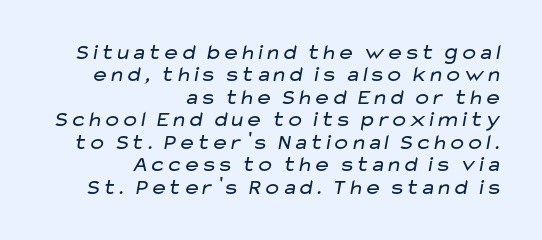
The image shows 22 px text type; set right-aligned, tight line spacing (1.02x), normal letter spacing, not underlined.
